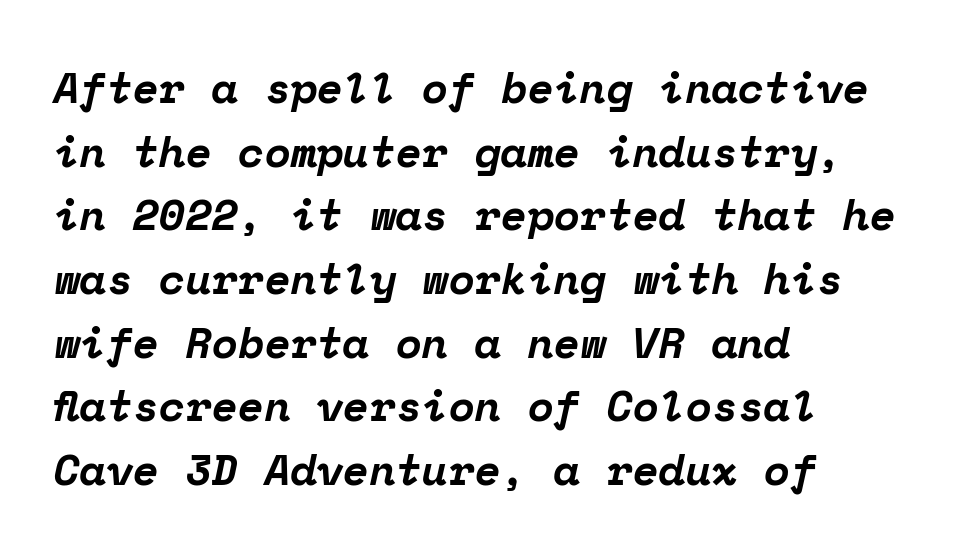
The image shows 43 px bold serif type, italic (leaning right), monospaced; set left-aligned, normal line spacing (1.48x), normal letter spacing, not underlined; low stroke contrast and a medium x-height.
